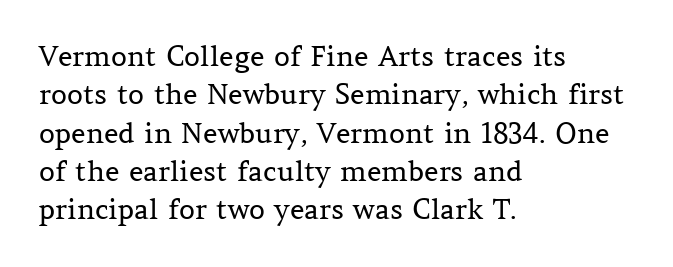
Q: Is the text bold? A: No.
Q: Is the text italic (slanted)? A: No, it is upright.
Q: Is the typeface a serif or a sans-serif typeface? A: Serif.
Q: Is the text underlined? A: No.
Q: How is the paragraph aligned? A: Left-aligned.
Q: Is the spacing between letters normal or unusually wide? A: Normal.
Q: Is the spacing between lines tight, normal or loose? A: Normal.
Q: Width (condensed, normal, or wide)? A: Normal.
Q: Stroke contrast? A: Medium.
Q: x-height? A: Medium.
Q: Monospaced? A: No.
